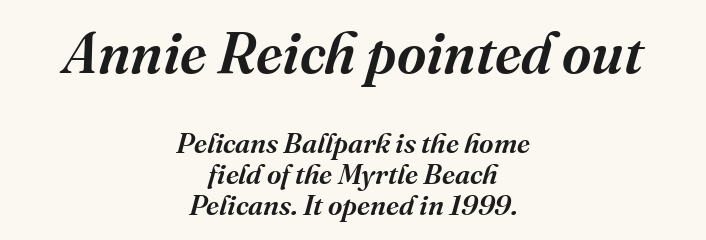
Reading down the block, each line starts at a different indent, mirrored at its end. Short note: letters normally spaced. Typographically, this falls in the serif category. This sample has the flowing, uneven cadence of proportional lettering. Of the two passages, the one on top uses the larger point size. Slant detected: the letters are inclined.
